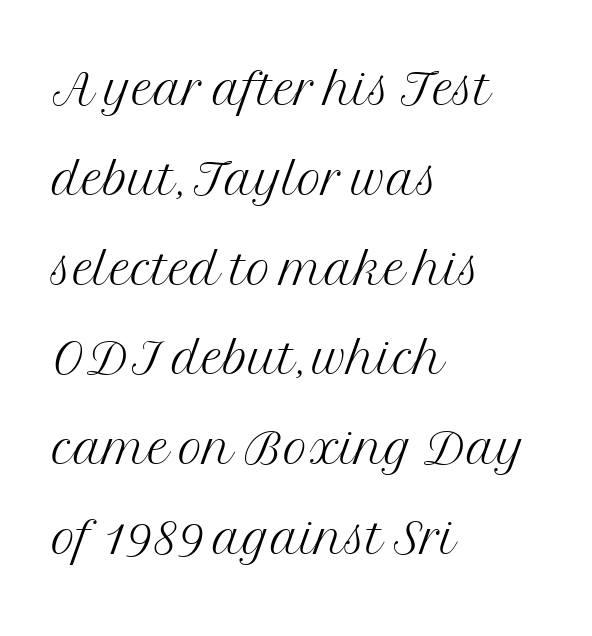
Between one letter and the next there's only the usual sliver of space. The passage shown is typed in a proportional face where columns would drift. The space directly below the letters is spotless. Horizontal alignment here is leftward, the default for most running prose.
